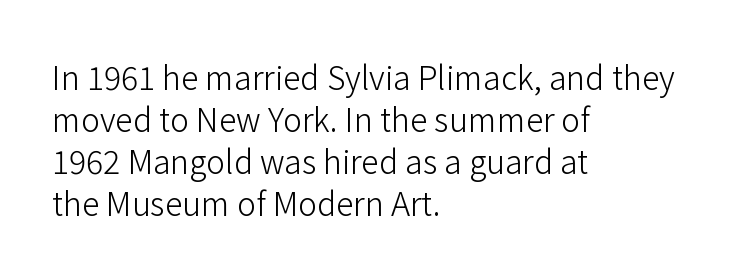
Q: Is the text bold? A: No.
Q: Is the text italic (slanted)? A: No, it is upright.
Q: Is the typeface a serif or a sans-serif typeface? A: Sans-serif.
Q: Is the text underlined? A: No.
Q: How is the paragraph aligned? A: Left-aligned.
Q: Is the spacing between letters normal or unusually wide? A: Normal.
Q: Is the spacing between lines tight, normal or loose? A: Normal.
Q: Width (condensed, normal, or wide)? A: Normal.
Q: Stroke contrast? A: Low.
Q: x-height? A: Medium.
Q: Monospaced? A: No.
